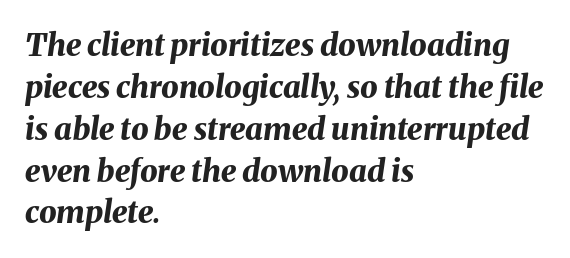
Q: Is the text bold? A: Yes.
Q: Is the text italic (slanted)? A: Yes, it leans right by about 8 degrees.
Q: Is the text underlined? A: No.
Q: How is the paragraph aligned? A: Left-aligned.
Q: Is the spacing between letters normal or unusually wide? A: Normal.
Q: Is the spacing between lines tight, normal or loose? A: Normal.
Q: Width (condensed, normal, or wide)? A: Normal.
Q: Stroke contrast? A: Medium.
Q: x-height? A: Medium.
Q: Monospaced? A: No.
